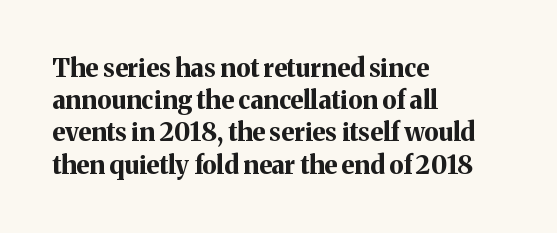
{"italic": "no", "bold": "yes", "underline": "no", "align": "left", "line_spacing": "normal", "line_spacing_ratio": 1.29, "letter_spacing": "normal", "letter_spacing_em": 0.0, "glyph_px": 25}
